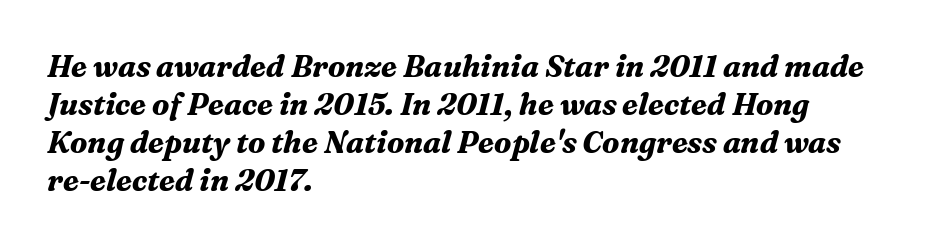
The image shows 30 px bold serif type, italic (leaning right); set left-aligned, normal line spacing (1.27x), normal letter spacing, not underlined; medium stroke contrast and a medium x-height.
